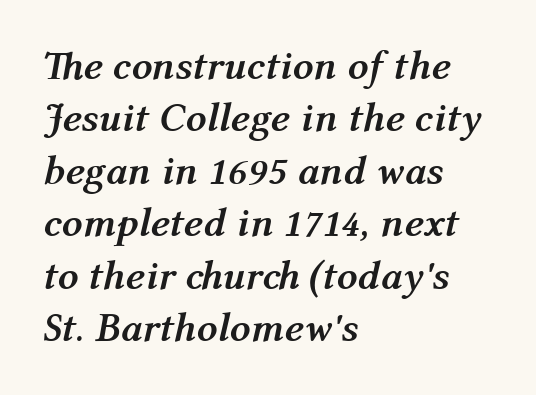
{"italic": "yes", "lean": "right", "slant_degrees": 12, "bold": "yes", "weight": "semibold", "width": "normal", "stroke_contrast": "medium", "x_height": "medium", "monospaced": "no", "underline": "no", "align": "left", "line_spacing": "normal", "line_spacing_ratio": 1.28, "letter_spacing": "normal", "letter_spacing_em": 0.0, "glyph_px": 41}
